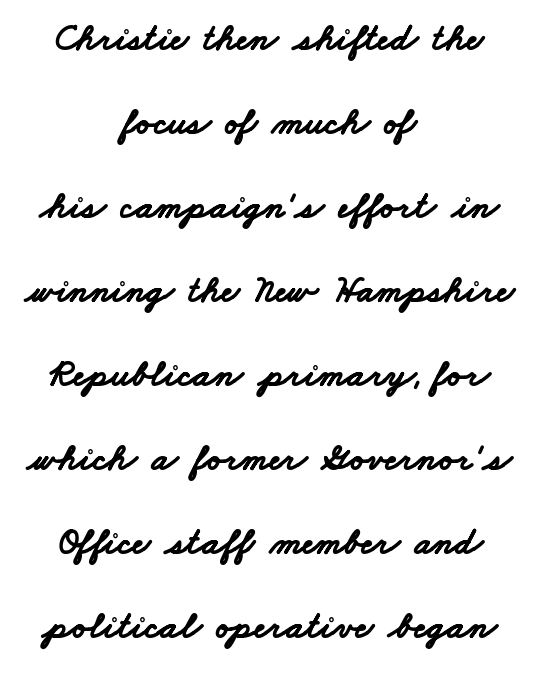
The image shows 38 px bold, wide sans-serif type; set centered, loose line spacing (2.21x), normal letter spacing, not underlined; low stroke contrast and a small x-height.
